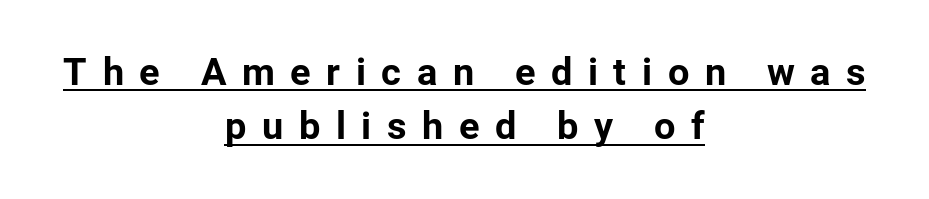
Q: Is the text bold? A: Yes.
Q: Is the text italic (slanted)? A: No, it is upright.
Q: Is the typeface a serif or a sans-serif typeface? A: Sans-serif.
Q: Is the text underlined? A: Yes.
Q: How is the paragraph aligned? A: Centered.
Q: Is the spacing between letters normal or unusually wide? A: Unusually wide.
Q: Is the spacing between lines tight, normal or loose? A: Normal.
Q: Width (condensed, normal, or wide)? A: Normal.
Q: Stroke contrast? A: Low.
Q: x-height? A: Medium.
Q: Monospaced? A: No.
